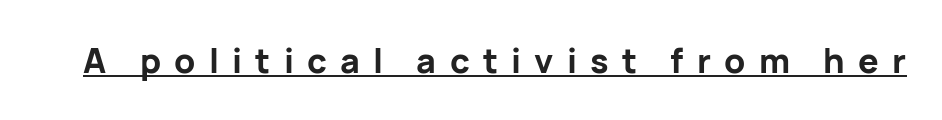
{"serif": "no", "italic": "no", "bold": "yes", "weight": "bold", "width": "normal", "stroke_contrast": "low", "x_height": "medium", "monospaced": "no", "underline": "yes", "letter_spacing": "wide", "letter_spacing_em": 0.39, "glyph_px": 34}
